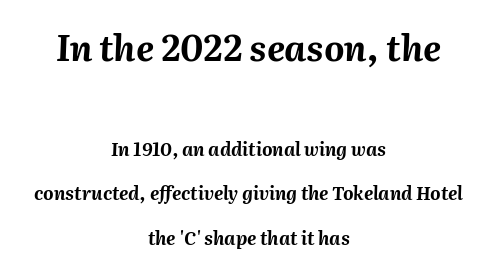
{"italic": "yes", "lean": "right", "slant_degrees": 2, "bold": "yes", "weight": "bold", "width": "normal", "stroke_contrast": "medium", "x_height": "medium", "monospaced": "no", "underline": "no", "align": "center", "line_spacing": "loose", "line_spacing_ratio": 2.48, "letter_spacing": "normal", "letter_spacing_em": 0.0, "larger_block": "first", "size_ratio": 1.94, "glyph_px": 35}
